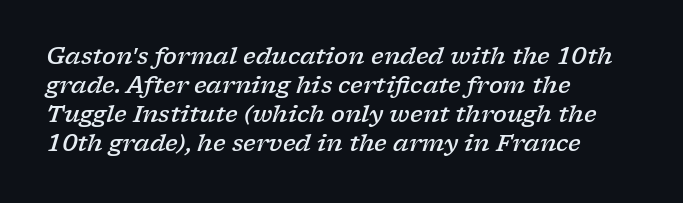
Q: Is the text bold? A: Semi-bold.
Q: Is the text italic (slanted)? A: Yes, it leans right by about 17 degrees.
Q: Is the text underlined? A: No.
Q: How is the paragraph aligned? A: Left-aligned.
Q: Is the spacing between letters normal or unusually wide? A: Normal.
Q: Is the spacing between lines tight, normal or loose? A: Normal.
